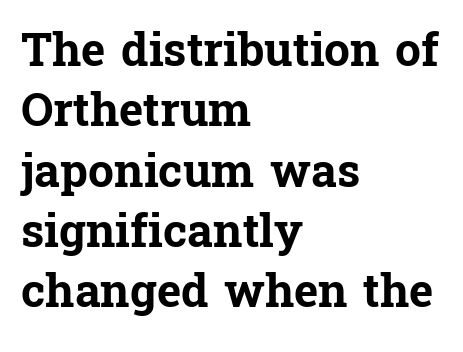
Q: Is the text bold? A: Yes.
Q: Is the text italic (slanted)? A: No, it is upright.
Q: Is the typeface a serif or a sans-serif typeface? A: Serif.
Q: Is the text underlined? A: No.
Q: How is the paragraph aligned? A: Left-aligned.
Q: Is the spacing between letters normal or unusually wide? A: Normal.
Q: Is the spacing between lines tight, normal or loose? A: Normal.
Q: Width (condensed, normal, or wide)? A: Normal.
Q: Stroke contrast? A: Low.
Q: x-height? A: Medium.
Q: Monospaced? A: No.
